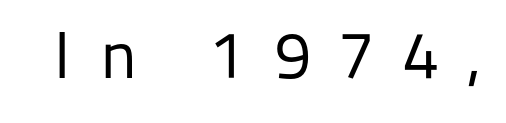
The image shows 66 px regular-weight sans-serif type, upright; set unusually wide letter spacing (+0.44 em), not underlined; low stroke contrast and a medium x-height.
